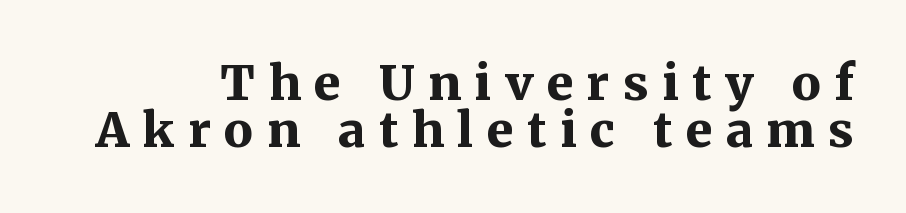
{"serif": "yes", "italic": "no", "bold": "yes", "weight": "bold", "width": "normal", "stroke_contrast": "medium", "x_height": "medium", "monospaced": "no", "underline": "no", "line_spacing": "tight", "line_spacing_ratio": 0.97, "letter_spacing": "wide", "letter_spacing_em": 0.28, "glyph_px": 48}
